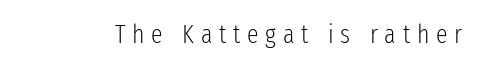
Honestly, there is no underline to notice here at all. Letters have the restrained weight of plain body copy at most. A roman cut, with each character standing at attention. The horizontal fit of the characters is loose and conspicuously gappy.
